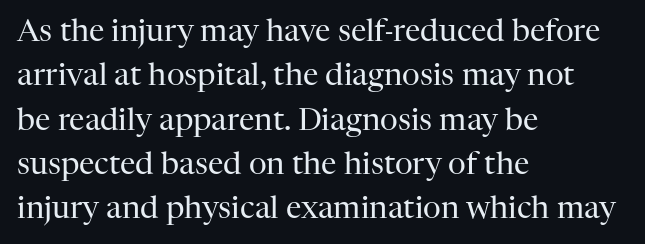
Q: Is the text bold? A: No.
Q: Is the text italic (slanted)? A: No, it is upright.
Q: Is the typeface a serif or a sans-serif typeface? A: Serif.
Q: Is the text underlined? A: No.
Q: How is the paragraph aligned? A: Left-aligned.
Q: Is the spacing between letters normal or unusually wide? A: Normal.
Q: Is the spacing between lines tight, normal or loose? A: Normal.
Q: Width (condensed, normal, or wide)? A: Normal.
Q: Stroke contrast? A: High.
Q: x-height? A: Medium.
Q: Monospaced? A: No.
